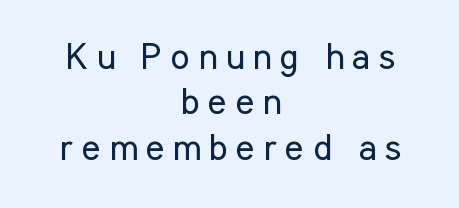
The face looks like a standard text weight, possibly lighter. The letters advance in unequal steps, a hallmark of proportional type. Is the block centered? Yes — each line is placed symmetrically about the middle. The rendering uses a moderate line-height, typical for paragraphs.
